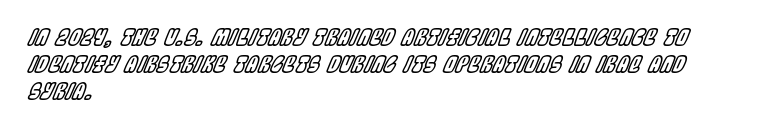
Compared with typical body copy, the letter spacing here is the same. The face used here has a pronounced slope to its letters. The passage is arranged the way most books set body copy — flush left. Each row of text sits above clean, open space.
